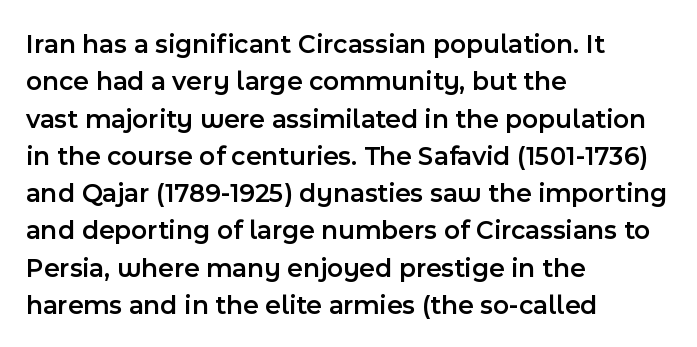
Rendered with straight, roman letterforms. This is moderately heavy type, rendered in semibold. Unmarked baselines from the first word to the last. If you measured baseline to baseline, you'd find a middling distance. Each word holds together tightly as a unit, with standard inter-letter gaps. Teacher's note: observe the even left margin — that is flush-left alignment.
